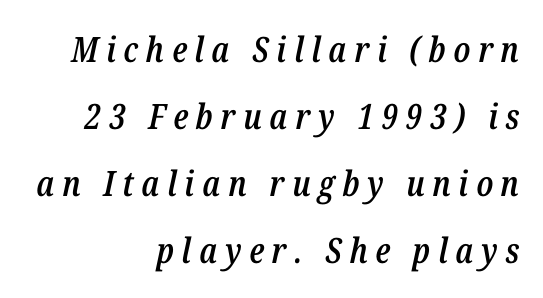
{"italic": "yes", "lean": "right", "slant_degrees": 12, "bold": "semi", "weight": "semibold", "width": "condensed", "stroke_contrast": "low", "x_height": "medium", "monospaced": "no", "underline": "no", "align": "right", "line_spacing": "loose", "line_spacing_ratio": 1.91, "letter_spacing": "wide", "letter_spacing_em": 0.22, "glyph_px": 35}
